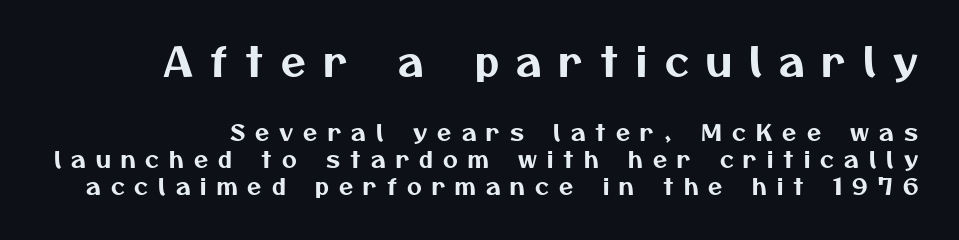
{"serif": "no", "width": "normal", "stroke_contrast": "medium", "x_height": "medium", "monospaced": "no", "underline": "no", "line_spacing_ratio": 1.18, "letter_spacing": "wide", "letter_spacing_em": 0.44, "larger_block": "first", "size_ratio": 1.74, "glyph_px": 40}
